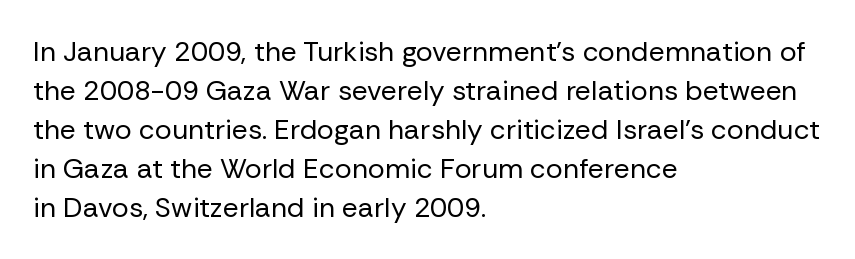
{"serif": "no", "italic": "no", "bold": "no", "weight": "regular", "width": "normal", "stroke_contrast": "low", "x_height": "medium", "monospaced": "no", "underline": "no", "align": "left", "line_spacing": "normal", "line_spacing_ratio": 1.39, "letter_spacing": "normal", "letter_spacing_em": 0.0, "glyph_px": 28}
